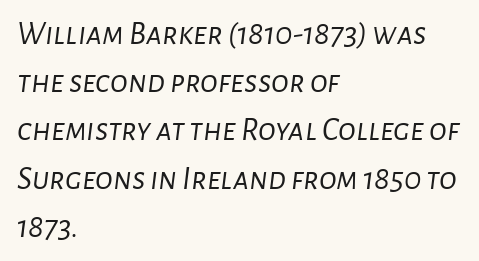
Does the leading feel generous? No, just average. This is not heavy type; no bold has been used. Characters follow at the spacing the type designer built in. Plain, unruled lines of type. Looks like regular typesetting: each glyph gets only the width it needs.
